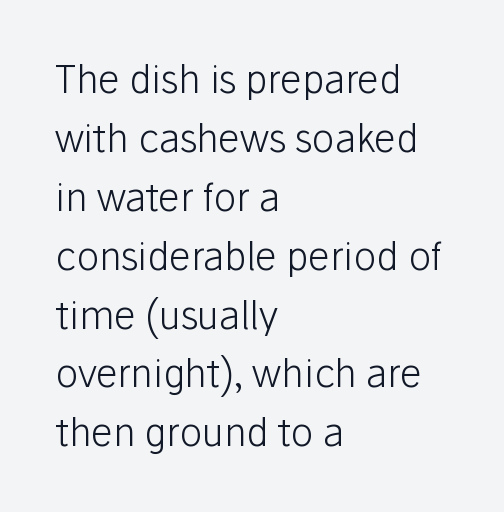
Q: Is the text bold? A: No.
Q: Is the text italic (slanted)? A: No, it is upright.
Q: Is the typeface a serif or a sans-serif typeface? A: Sans-serif.
Q: Is the text underlined? A: No.
Q: How is the paragraph aligned? A: Left-aligned.
Q: Is the spacing between letters normal or unusually wide? A: Normal.
Q: Is the spacing between lines tight, normal or loose? A: Normal.
Q: Width (condensed, normal, or wide)? A: Normal.
Q: Stroke contrast? A: Low.
Q: x-height? A: Medium.
Q: Monospaced? A: No.
